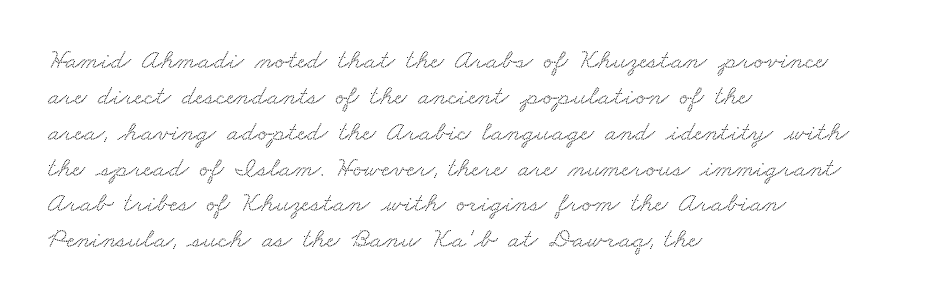
{"serif": "yes", "width": "wide", "stroke_contrast": "medium", "x_height": "small", "monospaced": "no", "underline": "no", "align": "left", "line_spacing": "normal", "line_spacing_ratio": 1.28, "letter_spacing": "normal", "letter_spacing_em": 0.0, "glyph_px": 28}
